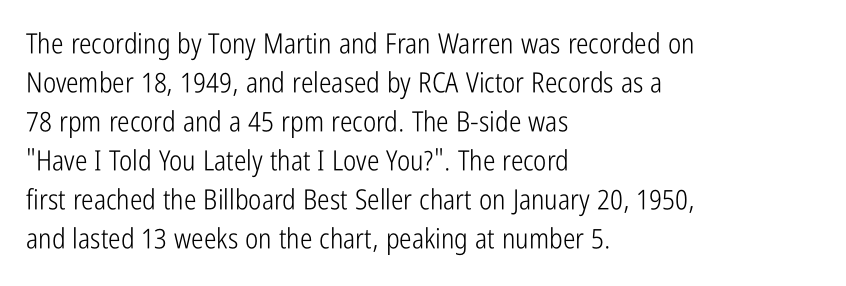
{"serif": "no", "italic": "no", "bold": "no", "weight": "light", "width": "condensed", "stroke_contrast": "low", "x_height": "medium", "monospaced": "no", "underline": "no", "align": "left", "line_spacing": "normal", "line_spacing_ratio": 1.39, "letter_spacing": "normal", "letter_spacing_em": 0.0, "glyph_px": 28}
